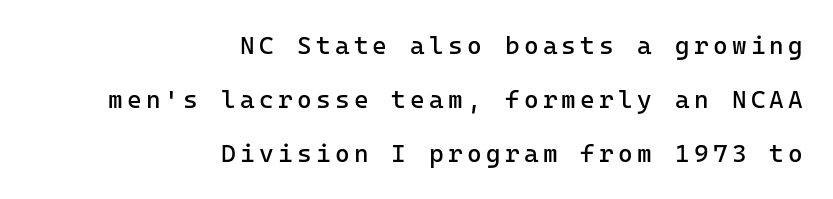
{"italic": "no", "bold": "no", "underline": "no", "align": "right", "line_spacing": "loose", "line_spacing_ratio": 2.17, "glyph_px": 25}
